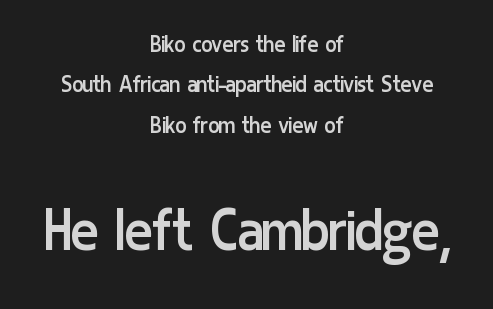
The image shows 65 px regular-weight, condensed sans-serif type, upright; set centered, normal line spacing (1.55x), normal letter spacing, not underlined; the second (bottom) block is 2.5x larger; low stroke contrast and a medium x-height.
